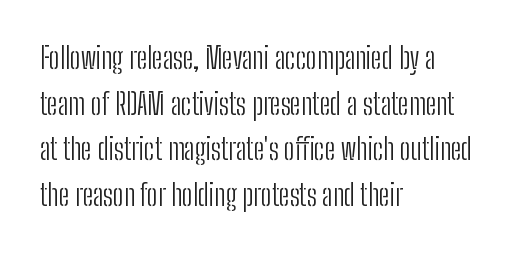
The image shows 29 px light, condensed sans-serif type, upright; set left-aligned, normal line spacing (1.57x), normal letter spacing, not underlined; low stroke contrast and a medium x-height.
